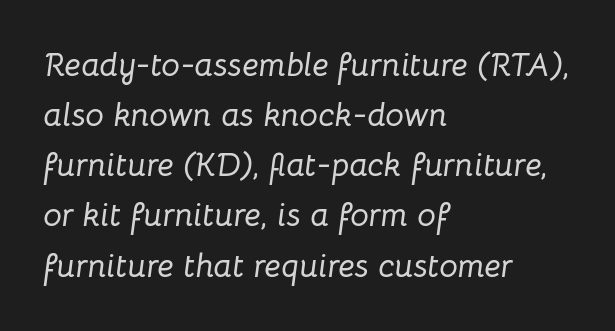
Q: Is the text italic (slanted)? A: Yes, it leans right by about 8 degrees.
Q: Is the text underlined? A: No.
Q: How is the paragraph aligned? A: Left-aligned.
Q: Is the spacing between letters normal or unusually wide? A: Normal.
Q: Is the spacing between lines tight, normal or loose? A: Normal.
Q: Width (condensed, normal, or wide)? A: Normal.
Q: Stroke contrast? A: Low.
Q: x-height? A: Medium.
Q: Monospaced? A: No.
